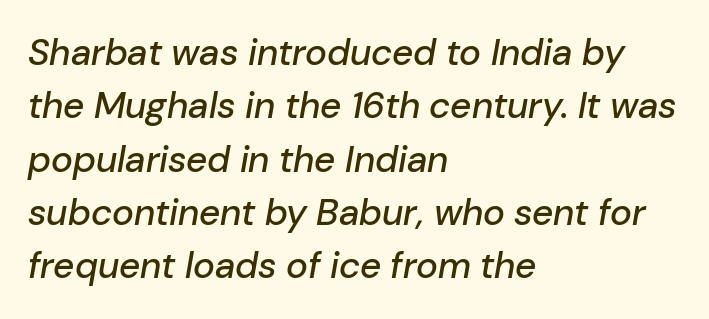
{"italic": "yes", "lean": "right", "slant_degrees": 10, "width": "normal", "stroke_contrast": "low", "x_height": "medium", "monospaced": "no", "underline": "no", "align": "left", "line_spacing": "normal", "line_spacing_ratio": 1.44, "letter_spacing": "normal", "letter_spacing_em": 0.0, "glyph_px": 37}
